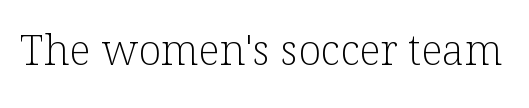
{"serif": "yes", "italic": "no", "bold": "no", "weight": "light", "width": "normal", "stroke_contrast": "low", "x_height": "medium", "monospaced": "no", "underline": "no", "letter_spacing": "normal", "letter_spacing_em": 0.0, "glyph_px": 42}
